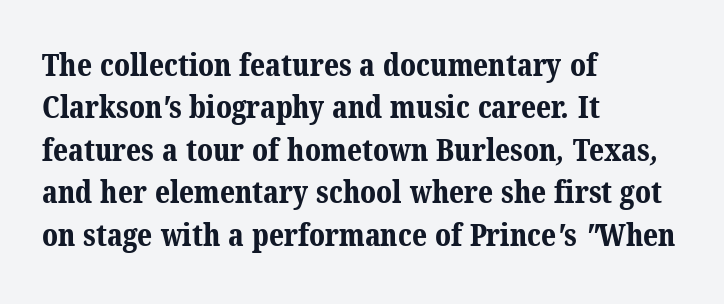
{"serif": "yes", "bold": "yes", "weight": "bold", "width": "normal", "stroke_contrast": "medium", "x_height": "medium", "monospaced": "no", "underline": "no", "align": "left", "line_spacing": "normal", "line_spacing_ratio": 1.37, "letter_spacing": "normal", "letter_spacing_em": 0.0, "glyph_px": 31}
